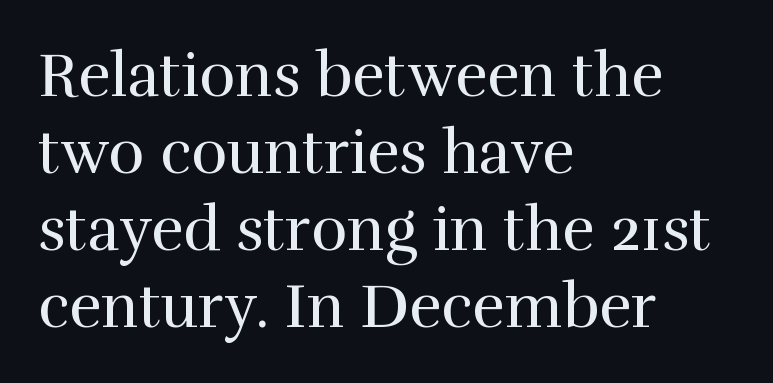
Posture: straight, roman, zero tilt. Ink coverage per letter is moderate at most. The leading is moderate, giving the passage an even texture. The lines are quadded left.
